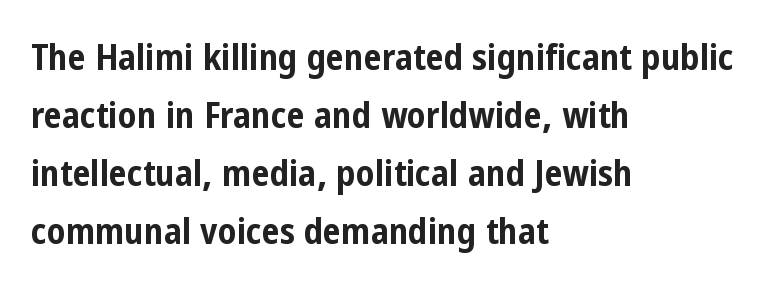
The lettering stays uniformly vertical, giving the passage a roman look. The space directly below the letters is spotless. Proportional: the letters do not fall into vertical columns. The rendering keeps characters at their native spacing. The rendering uses a bold face; every stroke is thick and dark. Leftover space on each line is placed entirely after the last word.
